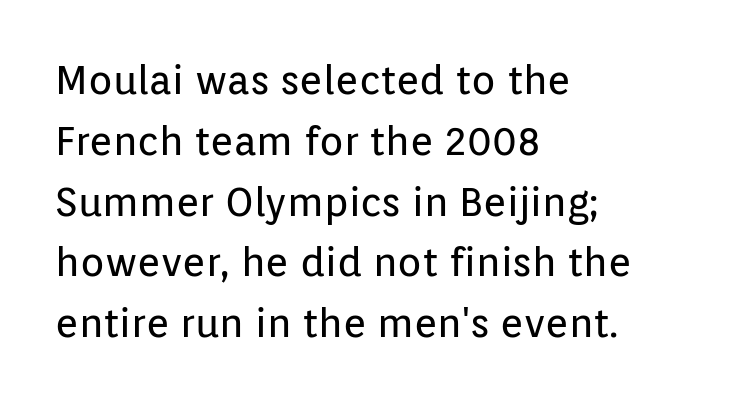
{"serif": "no", "italic": "no", "bold": "no", "weight": "regular", "width": "normal", "stroke_contrast": "low", "x_height": "medium", "monospaced": "no", "underline": "no", "align": "left", "line_spacing": "normal", "line_spacing_ratio": 1.52, "letter_spacing": "normal", "letter_spacing_em": 0.0, "glyph_px": 40}
